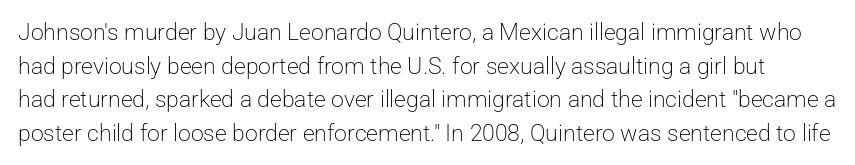
Q: Is the text bold? A: No.
Q: Is the text italic (slanted)? A: No, it is upright.
Q: Is the text underlined? A: No.
Q: Is the spacing between letters normal or unusually wide? A: Normal.
Q: Is the spacing between lines tight, normal or loose? A: Normal.
